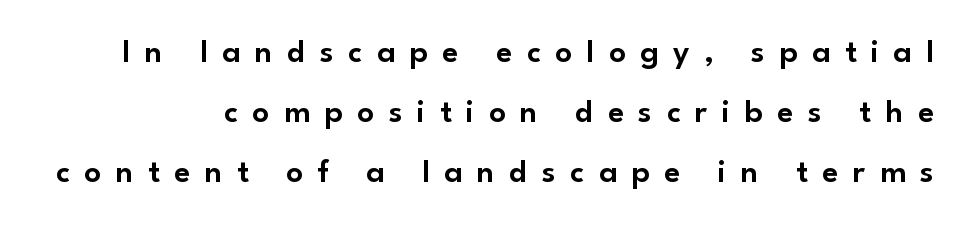
The image shows 33 px sans-serif type, upright; set line spacing 1.82x, unusually wide letter spacing (+0.44 em), not underlined; low stroke contrast and a small x-height.
